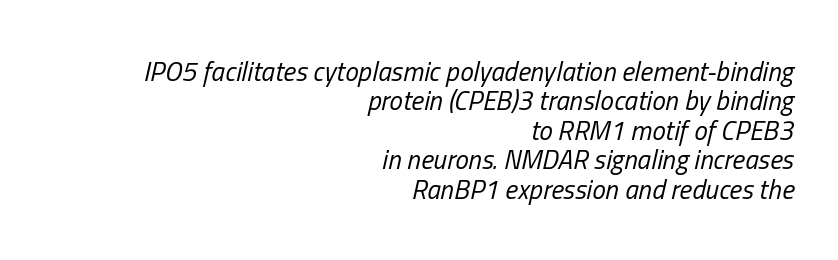
Q: Is the text bold? A: No.
Q: Is the text italic (slanted)? A: Yes, it leans right by about 13 degrees.
Q: Is the text underlined? A: No.
Q: How is the paragraph aligned? A: Right-aligned.
Q: Is the spacing between letters normal or unusually wide? A: Normal.
Q: Is the spacing between lines tight, normal or loose? A: Tight.
